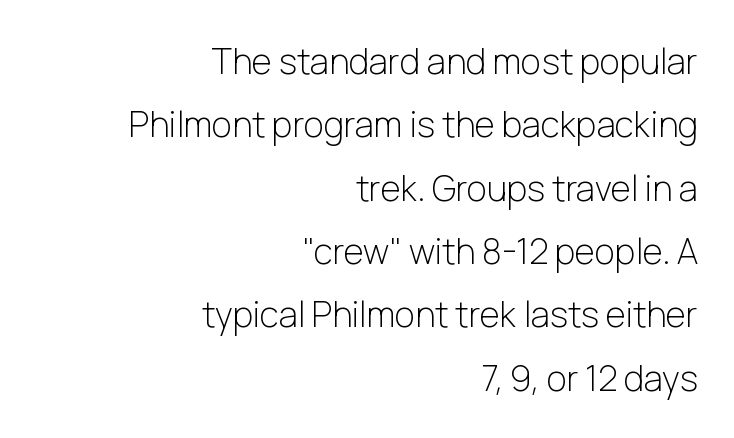
This is not heavy type; no bold has been used. Compared with a flush-left layout, this one pins lines to the opposite, right side. The characters display no serif detailing; their extremities are plain. Do the characters align in a grid? No, the font is proportional. The line texture is even and compact thanks to regular tracking. The passage shown is not underscored anywhere.
